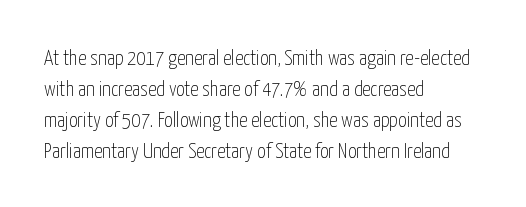
Q: Is the text bold? A: No.
Q: Is the text italic (slanted)? A: No, it is upright.
Q: Is the text underlined? A: No.
Q: How is the paragraph aligned? A: Left-aligned.
Q: Is the spacing between letters normal or unusually wide? A: Normal.
Q: Is the spacing between lines tight, normal or loose? A: Normal.
